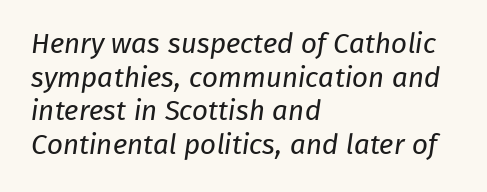
Q: Is the text bold? A: No.
Q: Is the typeface a serif or a sans-serif typeface? A: Sans-serif.
Q: Is the text underlined? A: No.
Q: How is the paragraph aligned? A: Left-aligned.
Q: Is the spacing between letters normal or unusually wide? A: Normal.
Q: Width (condensed, normal, or wide)? A: Normal.
Q: Stroke contrast? A: Low.
Q: x-height? A: Medium.
Q: Monospaced? A: No.
